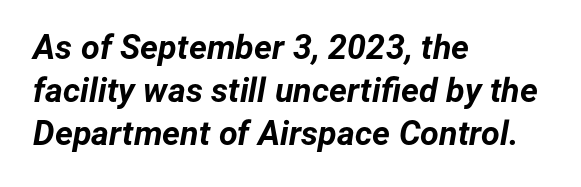
Q: Is the text bold? A: Yes.
Q: Is the text italic (slanted)? A: Yes, it leans right by about 12 degrees.
Q: Is the text underlined? A: No.
Q: How is the paragraph aligned? A: Left-aligned.
Q: Is the spacing between letters normal or unusually wide? A: Normal.
Q: Is the spacing between lines tight, normal or loose? A: Normal.
Q: Width (condensed, normal, or wide)? A: Normal.
Q: Stroke contrast? A: Low.
Q: x-height? A: Medium.
Q: Monospaced? A: No.
